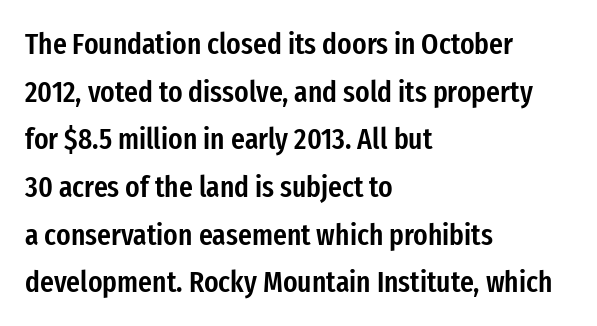
Q: Is the text bold? A: Semi-bold.
Q: Is the text italic (slanted)? A: No, it is upright.
Q: Is the typeface a serif or a sans-serif typeface? A: Sans-serif.
Q: Is the text underlined? A: No.
Q: How is the paragraph aligned? A: Left-aligned.
Q: Is the spacing between letters normal or unusually wide? A: Normal.
Q: Is the spacing between lines tight, normal or loose? A: Normal.
Q: Width (condensed, normal, or wide)? A: Condensed.
Q: Stroke contrast? A: Low.
Q: x-height? A: Medium.
Q: Monospaced? A: No.
